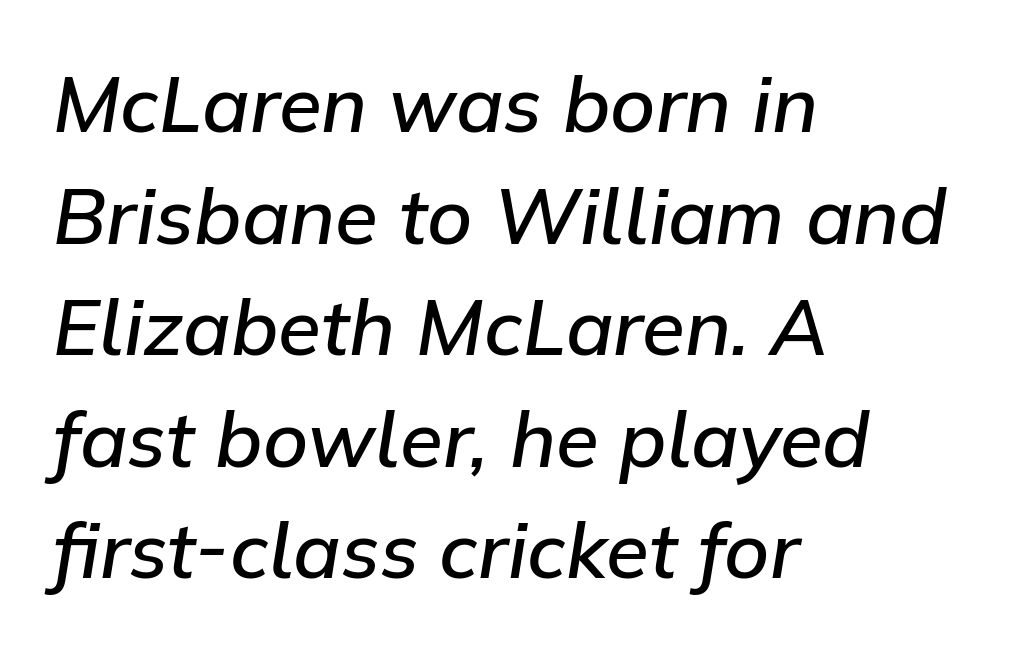
The image shows 78 px semibold type, italic (leaning right); set left-aligned, normal line spacing (1.43x), normal letter spacing, not underlined; low stroke contrast and a medium x-height.
